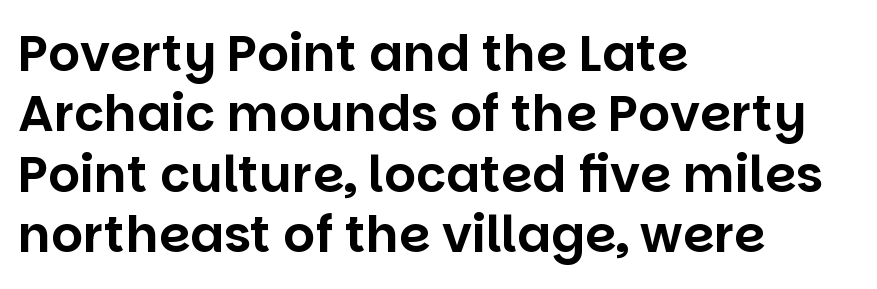
The image shows 50 px sans-serif type, upright; set left-aligned, line spacing 1.21x, normal letter spacing, not underlined; low stroke contrast and a large x-height.
